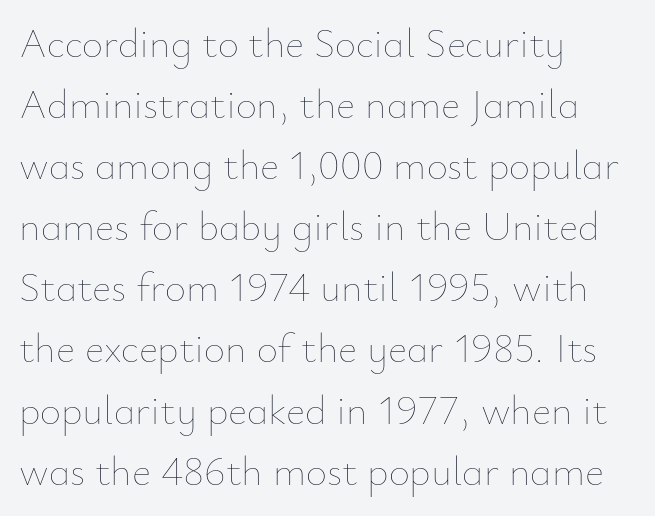
{"italic": "no", "bold": "no", "weight": "thin", "width": "normal", "stroke_contrast": "low", "x_height": "small", "monospaced": "no", "underline": "no", "align": "left", "line_spacing": "normal", "line_spacing_ratio": 1.49, "letter_spacing": "normal", "letter_spacing_em": 0.0, "glyph_px": 41}
